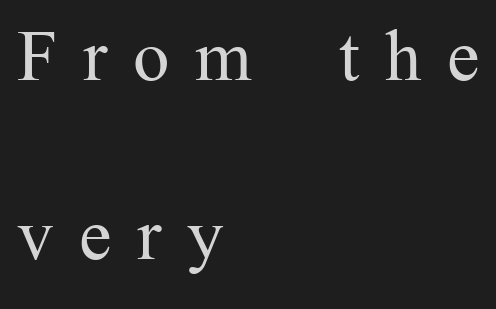
{"serif": "yes", "italic": "no", "bold": "no", "weight": "regular", "width": "normal", "stroke_contrast": "medium", "x_height": "medium", "monospaced": "no", "underline": "no", "align": "left", "line_spacing": "loose", "line_spacing_ratio": 2.45, "letter_spacing": "wide", "letter_spacing_em": 0.35, "glyph_px": 73}
